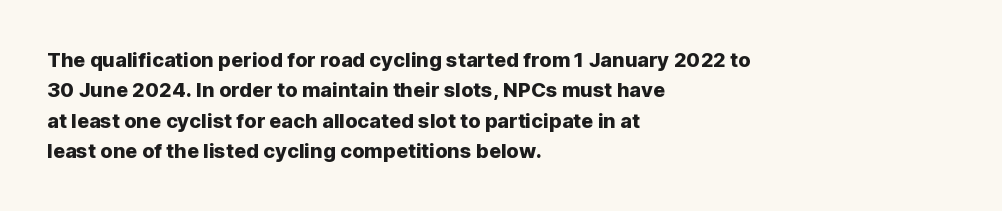
Q: Is the text italic (slanted)? A: No, it is upright.
Q: Is the text underlined? A: No.
Q: How is the paragraph aligned? A: Left-aligned.
Q: Is the spacing between letters normal or unusually wide? A: Normal.
Q: Is the spacing between lines tight, normal or loose? A: Normal.
